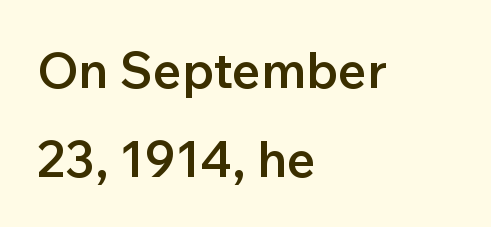
{"serif": "no", "italic": "no", "bold": "semi", "weight": "semibold", "width": "normal", "stroke_contrast": "low", "x_height": "medium", "monospaced": "no", "underline": "no", "align": "left", "line_spacing_ratio": 1.78, "letter_spacing": "normal", "letter_spacing_em": 0.0, "glyph_px": 50}
